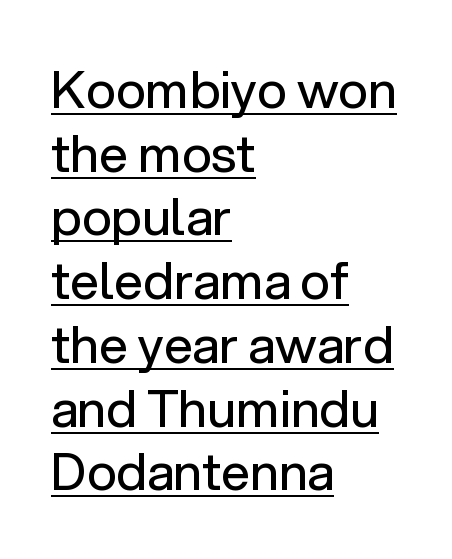
The image shows 51 px regular-weight sans-serif type, upright; set left-aligned, normal line spacing (1.25x), normal letter spacing, underlined; low stroke contrast and a medium x-height.
